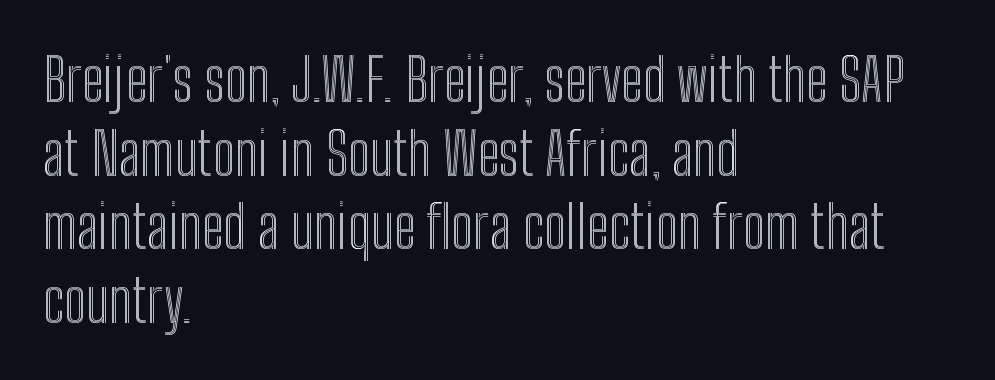
The image shows 59 px condensed type, upright; set left-aligned, normal line spacing (1.25x), normal letter spacing, not underlined; a medium x-height.
